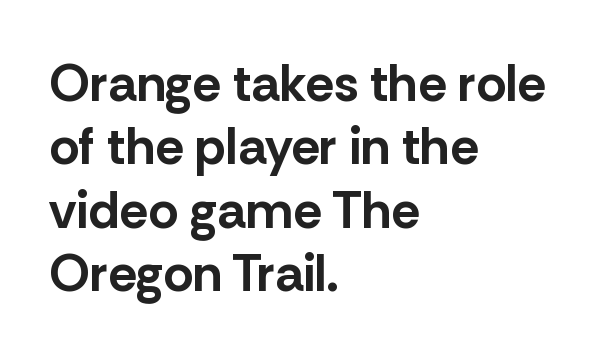
Note the varied advance widths — an 'i' is clearly narrower than an 'm'. Is the letter spacing exaggerated? No — it looks like the ordinary default. Emphasis by weight is at full strength: bold. Visually the block forms a straight wall on the left and a jagged coastline on the right. These lines are composed in type without serifs.
